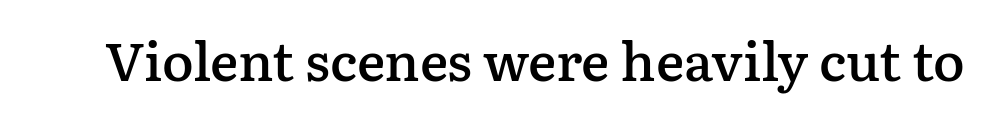
Q: Is the text bold? A: Semi-bold.
Q: Is the text italic (slanted)? A: No, it is upright.
Q: Is the typeface a serif or a sans-serif typeface? A: Serif.
Q: Is the text underlined? A: No.
Q: Is the spacing between letters normal or unusually wide? A: Normal.
Q: Width (condensed, normal, or wide)? A: Normal.
Q: Stroke contrast? A: Low.
Q: x-height? A: Medium.
Q: Monospaced? A: No.
